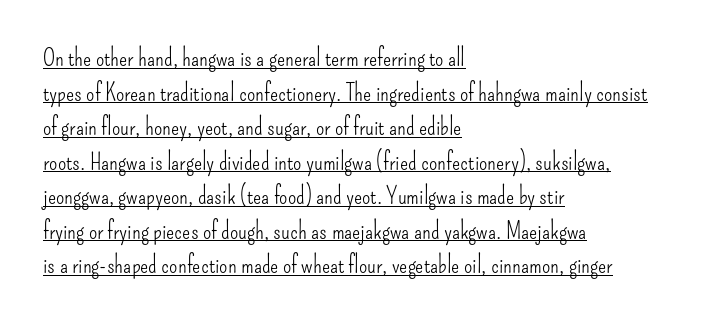
Does the leading feel generous? No, just average. This sample uses plain, unmodified letter spacing. The cut favours lightness, reaching ordinary text weight at its darkest. Line beginnings align vertically; line endings do not. Posture: upright roman.
